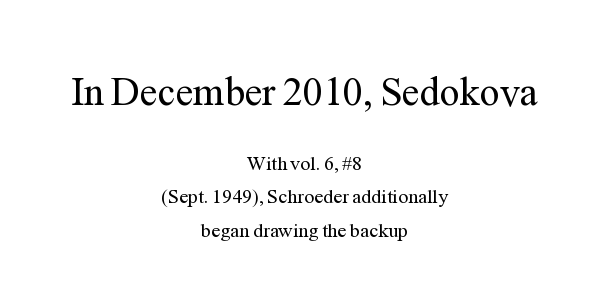
The image shows 40 px regular-weight serif type, upright; set centered, normal line spacing (1.69x), normal letter spacing, not underlined; the first (top) block is 2.0x larger; medium stroke contrast and a medium x-height.
